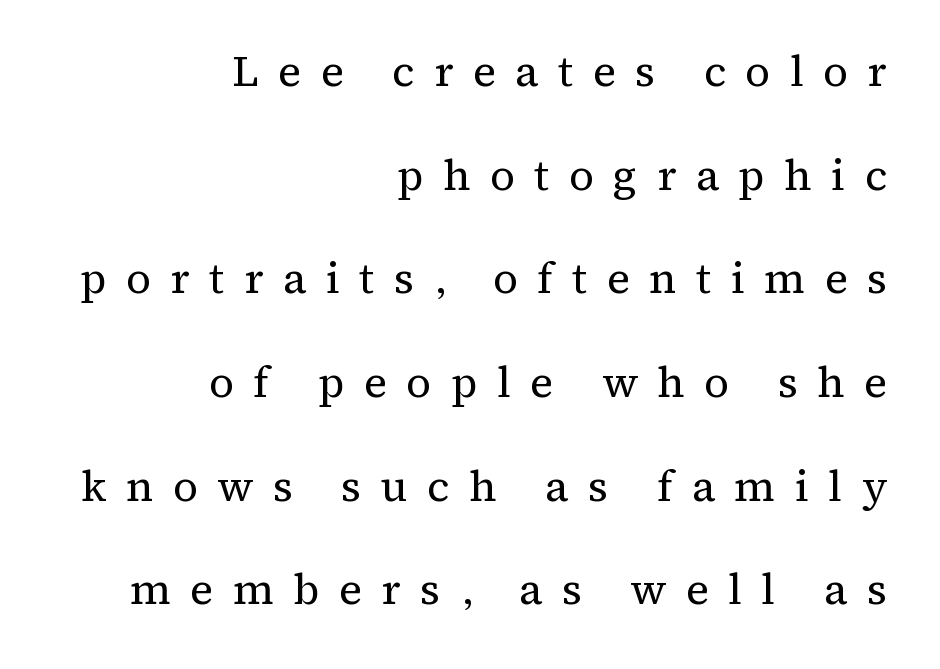
{"serif": "yes", "italic": "no", "bold": "no", "weight": "regular", "width": "normal", "stroke_contrast": "medium", "x_height": "medium", "monospaced": "no", "underline": "no", "align": "right", "line_spacing": "loose", "line_spacing_ratio": 2.41, "letter_spacing": "wide", "letter_spacing_em": 0.45, "glyph_px": 43}
